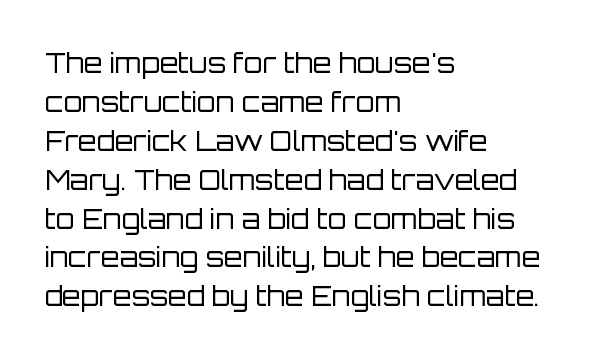
The image shows 27 px text type, upright; set left-aligned, normal line spacing (1.44x), normal letter spacing, not underlined.
